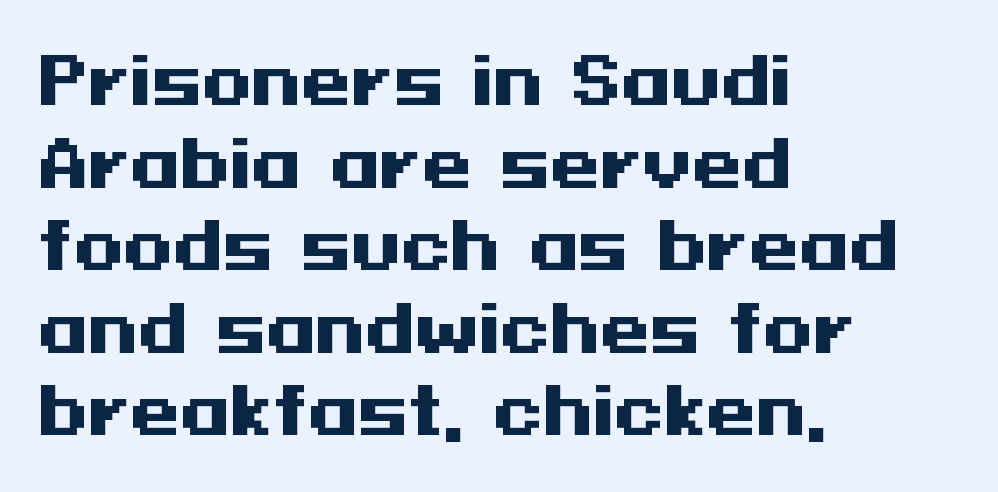
Q: Is the text bold? A: Yes.
Q: Is the text italic (slanted)? A: No, it is upright.
Q: Is the typeface a serif or a sans-serif typeface? A: Sans-serif.
Q: Is the text underlined? A: No.
Q: How is the paragraph aligned? A: Left-aligned.
Q: Is the spacing between letters normal or unusually wide? A: Normal.
Q: Is the spacing between lines tight, normal or loose? A: Normal.
Q: Width (condensed, normal, or wide)? A: Wide.
Q: Stroke contrast? A: Medium.
Q: x-height? A: Medium.
